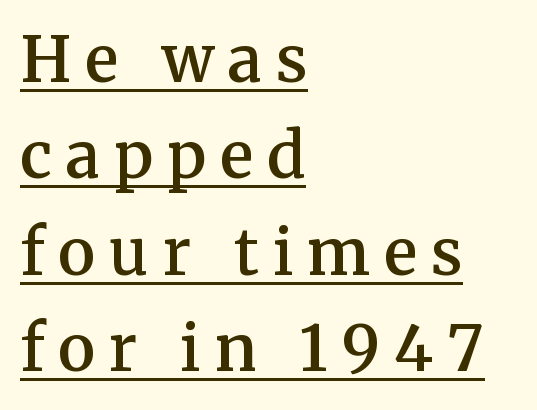
Here the designer chose a conventional face with non-uniform glyph widths. Between one letter and the next there's a generous, obvious gap. The text block is weighted toward the left margin, trailing off unevenly rightward. In terms of posture, this sample is upright. What kind of face is this? One with serifs.
